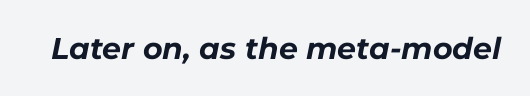
{"italic": "yes", "lean": "right", "slant_degrees": 11, "bold": "yes", "weight": "bold", "width": "normal", "stroke_contrast": "low", "x_height": "medium", "monospaced": "no", "underline": "no", "letter_spacing": "normal", "letter_spacing_em": 0.0, "glyph_px": 30}
